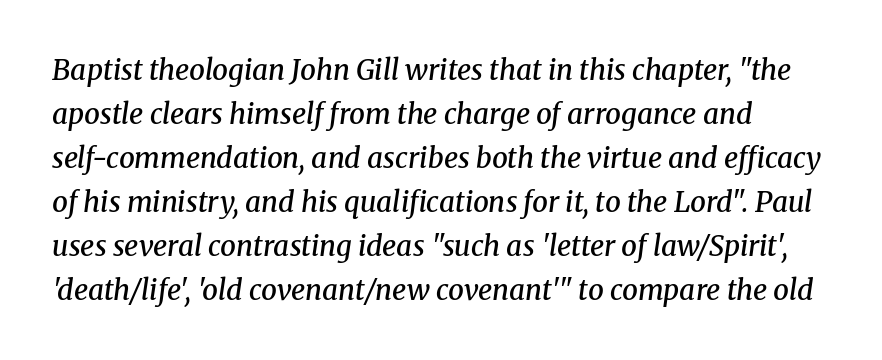
The image shows 28 px semibold serif type, italic (leaning right); set normal line spacing (1.57x), normal letter spacing, not underlined; medium stroke contrast and a medium x-height.
